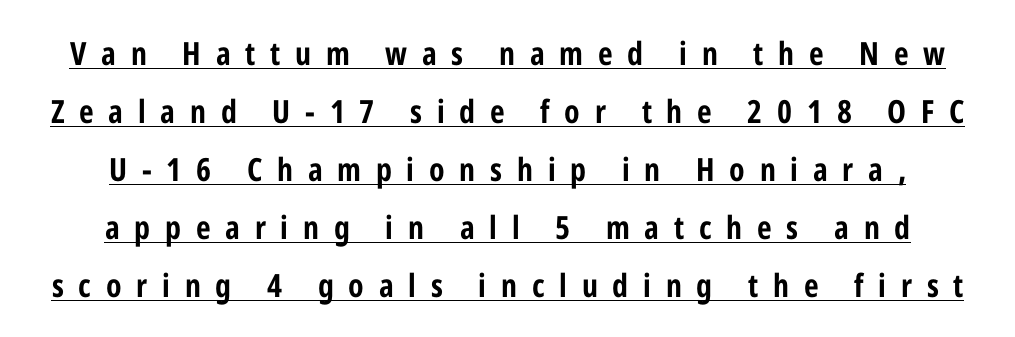
{"serif": "no", "italic": "no", "bold": "yes", "weight": "bold", "width": "condensed", "stroke_contrast": "low", "x_height": "medium", "monospaced": "no", "underline": "yes", "align": "center", "line_spacing_ratio": 1.81, "letter_spacing": "wide", "letter_spacing_em": 0.46, "glyph_px": 32}
